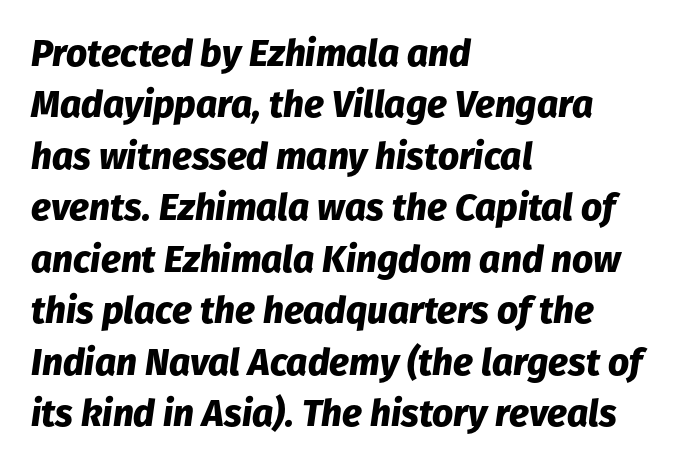
Q: Is the text bold? A: Yes.
Q: Is the text italic (slanted)? A: Yes, it leans right by about 8 degrees.
Q: Is the text underlined? A: No.
Q: How is the paragraph aligned? A: Left-aligned.
Q: Is the spacing between letters normal or unusually wide? A: Normal.
Q: Is the spacing between lines tight, normal or loose? A: Normal.
Q: Width (condensed, normal, or wide)? A: Normal.
Q: Stroke contrast? A: Low.
Q: x-height? A: Medium.
Q: Monospaced? A: No.
